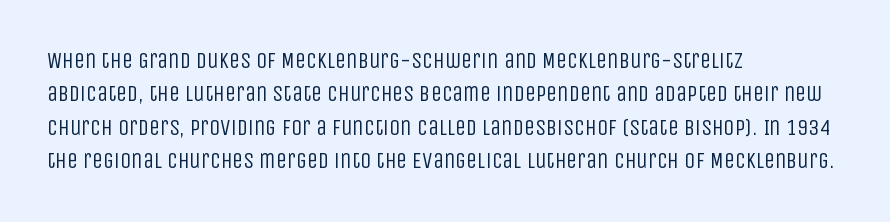
Q: Is the text bold? A: No.
Q: Is the text italic (slanted)? A: No, it is upright.
Q: Is the text underlined? A: No.
Q: How is the paragraph aligned? A: Left-aligned.
Q: Is the spacing between letters normal or unusually wide? A: Normal.
Q: Is the spacing between lines tight, normal or loose? A: Normal.
